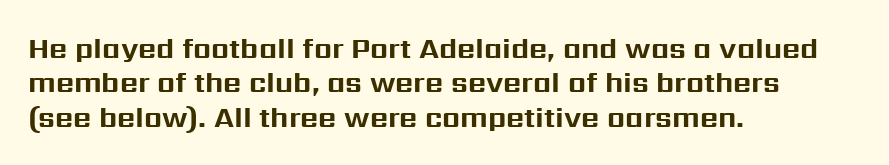
Q: Is the text bold? A: Yes.
Q: Is the text italic (slanted)? A: No, it is upright.
Q: Is the typeface a serif or a sans-serif typeface? A: Sans-serif.
Q: Is the text underlined? A: No.
Q: How is the paragraph aligned? A: Left-aligned.
Q: Is the spacing between letters normal or unusually wide? A: Normal.
Q: Width (condensed, normal, or wide)? A: Normal.
Q: Stroke contrast? A: Medium.
Q: x-height? A: Medium.
Q: Monospaced? A: No.
